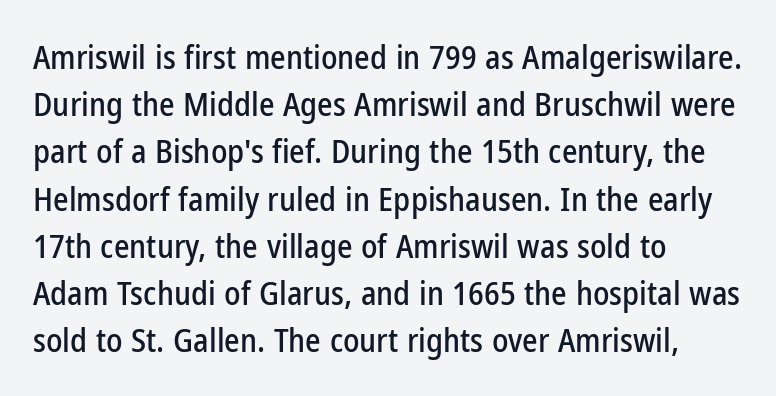
The image shows 33 px condensed sans-serif type, upright; set left-aligned, normal line spacing (1.43x), normal letter spacing, not underlined; low stroke contrast and a medium x-height.
